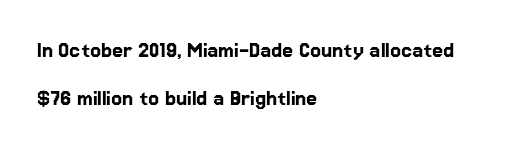
Spacing between characters is what you'd get straight out of the box. Line starts are locked; line ends wander. The block of text is sparse from top to bottom, with ample space between rows. The strip under each line holds only bare page.
